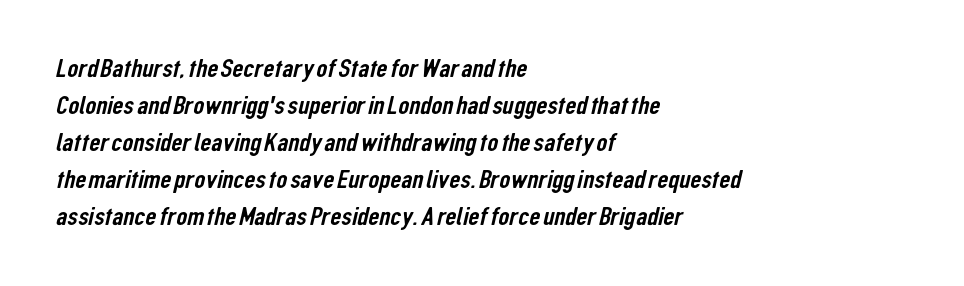
Q: Is the text underlined? A: No.
Q: How is the paragraph aligned? A: Left-aligned.
Q: Is the spacing between letters normal or unusually wide? A: Normal.
Q: Is the spacing between lines tight, normal or loose? A: Normal.
